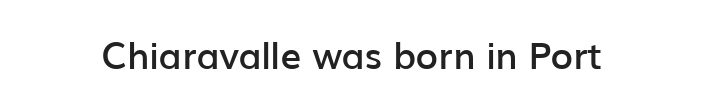
Q: Is the text bold? A: Semi-bold.
Q: Is the text italic (slanted)? A: No, it is upright.
Q: Is the typeface a serif or a sans-serif typeface? A: Sans-serif.
Q: Is the text underlined? A: No.
Q: Is the spacing between letters normal or unusually wide? A: Normal.
Q: Width (condensed, normal, or wide)? A: Normal.
Q: Stroke contrast? A: Low.
Q: x-height? A: Medium.
Q: Monospaced? A: No.
